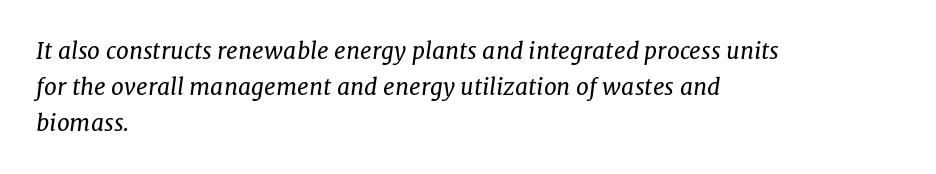
Q: Is the text bold? A: No.
Q: Is the text italic (slanted)? A: Yes, it leans right by about 7 degrees.
Q: Is the text underlined? A: No.
Q: How is the paragraph aligned? A: Left-aligned.
Q: Is the spacing between letters normal or unusually wide? A: Normal.
Q: Is the spacing between lines tight, normal or loose? A: Normal.
